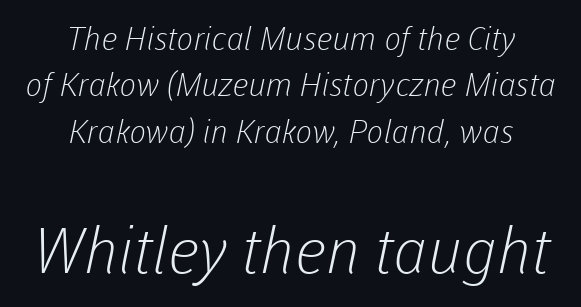
{"serif": "no", "bold": "no", "weight": "light", "width": "normal", "stroke_contrast": "low", "x_height": "medium", "monospaced": "no", "underline": "no", "align": "center", "line_spacing": "normal", "line_spacing_ratio": 1.45, "letter_spacing": "normal", "letter_spacing_em": 0.0, "larger_block": "second", "size_ratio": 1.97, "glyph_px": 63}
